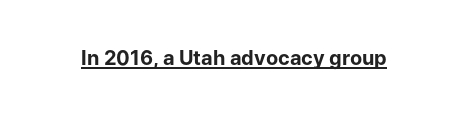
Weight: bold. Is the letter spacing exaggerated? No — it looks like the ordinary default. In designer terms, the underline attribute is active on this setting. A roman cut, with each character standing at attention.
